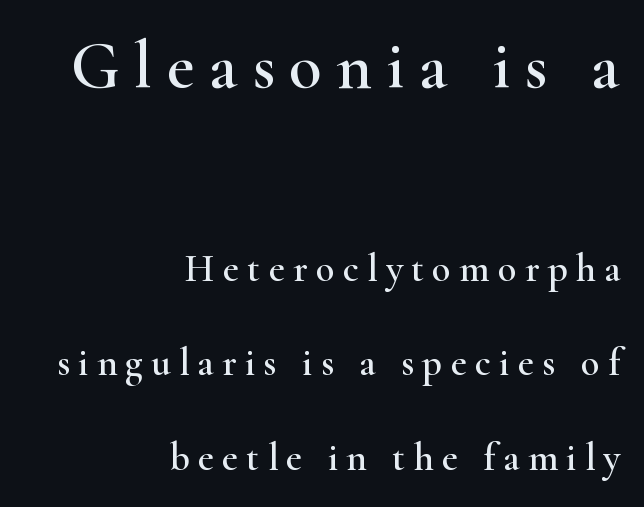
The image shows 68 px wide serif type, upright; set right-aligned, loose line spacing (2.43x), unusually wide letter spacing (+0.21 em), not underlined; the first (top) block is 1.74x larger; high stroke contrast and a small x-height.
